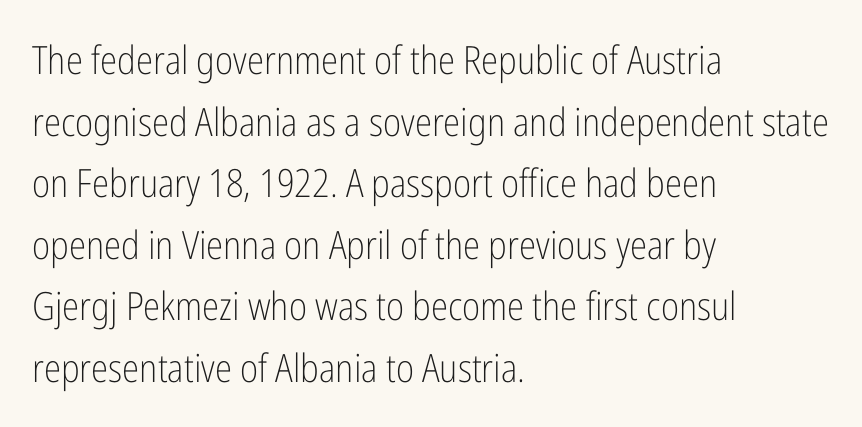
Leftover space on each line is placed entirely after the last word. The specimen omits any rule beneath the text block's lines. Line spacing here is normal. No italicization has been applied; the sample stays upright. The letterforms sit shoulder to shoulder at normal distance. Character widths vary here, with narrow letters taking less room than wide ones.
